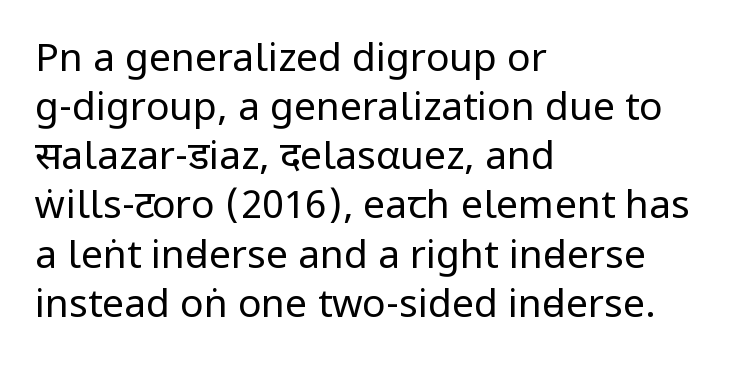
{"serif": "no", "italic": "no", "bold": "no", "weight": "regular", "width": "condensed", "stroke_contrast": "low", "x_height": "large", "monospaced": "no", "underline": "no", "align": "left", "line_spacing": "normal", "line_spacing_ratio": 1.26, "letter_spacing": "normal", "letter_spacing_em": 0.0, "glyph_px": 39}
